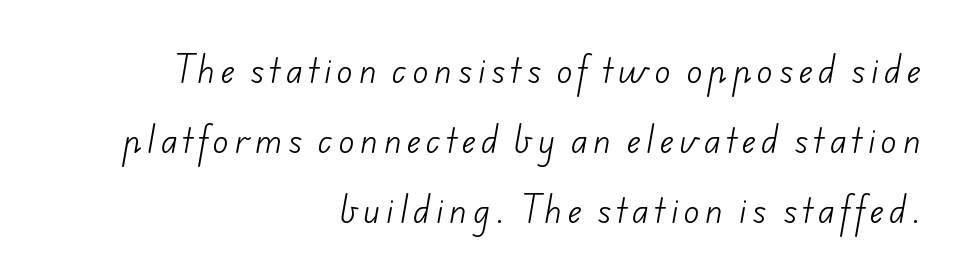
{"serif": "no", "bold": "no", "weight": "light", "width": "normal", "stroke_contrast": "low", "x_height": "small", "monospaced": "no", "underline": "no", "align": "right", "line_spacing": "loose", "line_spacing_ratio": 2.19, "glyph_px": 32}
